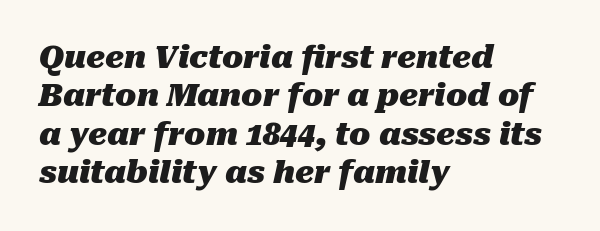
The image shows 31 px heavy type, italic (leaning right); set left-aligned, line spacing 1.24x, normal letter spacing, not underlined; medium stroke contrast and a medium x-height.
